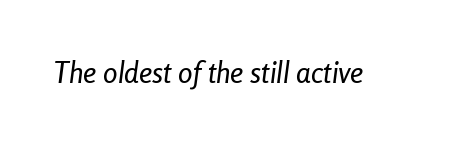
Q: Is the text italic (slanted)? A: Yes, it leans right by about 8 degrees.
Q: Is the text underlined? A: No.
Q: Is the spacing between letters normal or unusually wide? A: Normal.
Q: Width (condensed, normal, or wide)? A: Condensed.
Q: Stroke contrast? A: Low.
Q: x-height? A: Medium.
Q: Monospaced? A: No.
